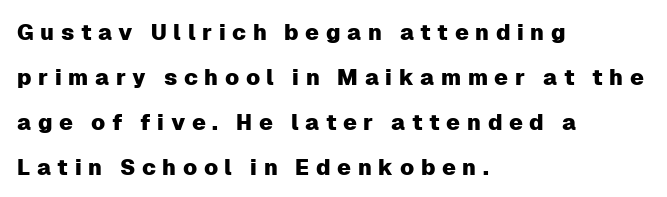
Q: Is the text italic (slanted)? A: No, it is upright.
Q: Is the text underlined? A: No.
Q: How is the paragraph aligned? A: Left-aligned.
Q: Is the spacing between letters normal or unusually wide? A: Unusually wide.
Q: Is the spacing between lines tight, normal or loose? A: Loose.
